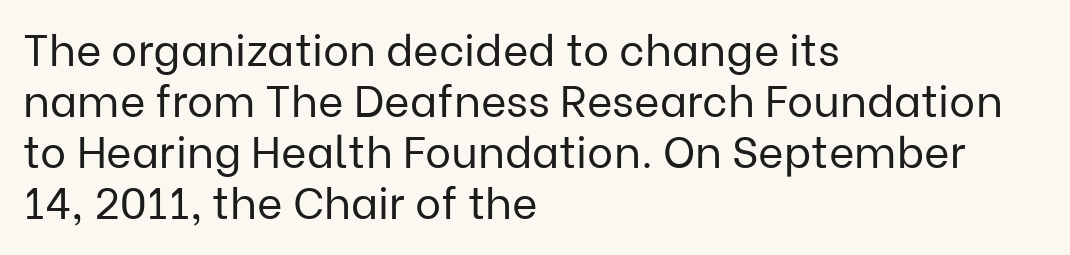
The image shows 44 px regular-weight sans-serif type, upright; set left-aligned, line spacing 1.16x, normal letter spacing, not underlined; low stroke contrast and a medium x-height.
